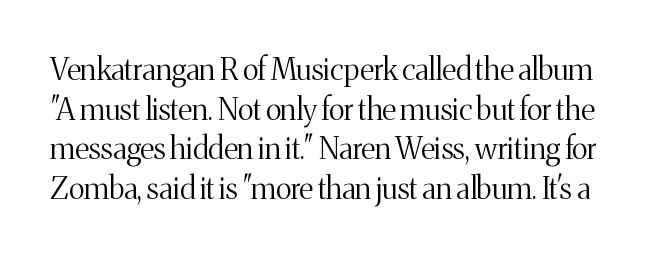
{"serif": "yes", "italic": "no", "bold": "no", "weight": "light", "width": "normal", "stroke_contrast": "medium", "x_height": "medium", "monospaced": "no", "underline": "no", "line_spacing": "normal", "line_spacing_ratio": 1.32, "letter_spacing": "normal", "letter_spacing_em": 0.0, "glyph_px": 30}
